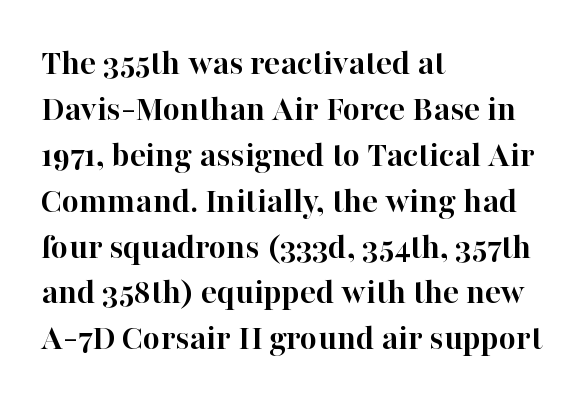
Bold? Absolutely — the strokes are thick and heavy. Posture: vertical. The lines in this sample share a left origin and differ only in where they stop. The rendering uses natural spacing where letterforms have individual widths. The words here are not underlined.
